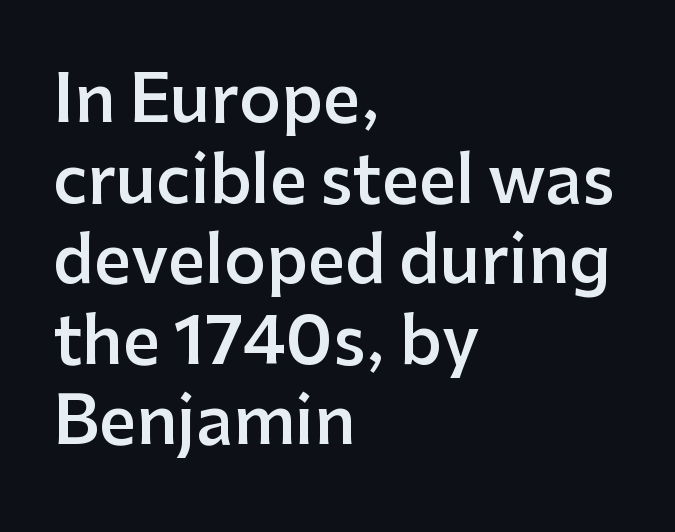
Q: Is the text bold? A: Semi-bold.
Q: Is the text italic (slanted)? A: No, it is upright.
Q: Is the typeface a serif or a sans-serif typeface? A: Sans-serif.
Q: Is the text underlined? A: No.
Q: How is the paragraph aligned? A: Left-aligned.
Q: Is the spacing between letters normal or unusually wide? A: Normal.
Q: Width (condensed, normal, or wide)? A: Normal.
Q: Stroke contrast? A: Low.
Q: x-height? A: Medium.
Q: Monospaced? A: No.
